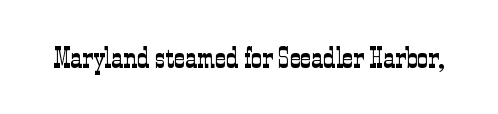
The baseline area is clear. No italicization has been applied; the sample stays upright. Look at the bottom of the vertical strokes: they flare into serifs here. Think of a printed novel: that variable character pitch is what you see here.
